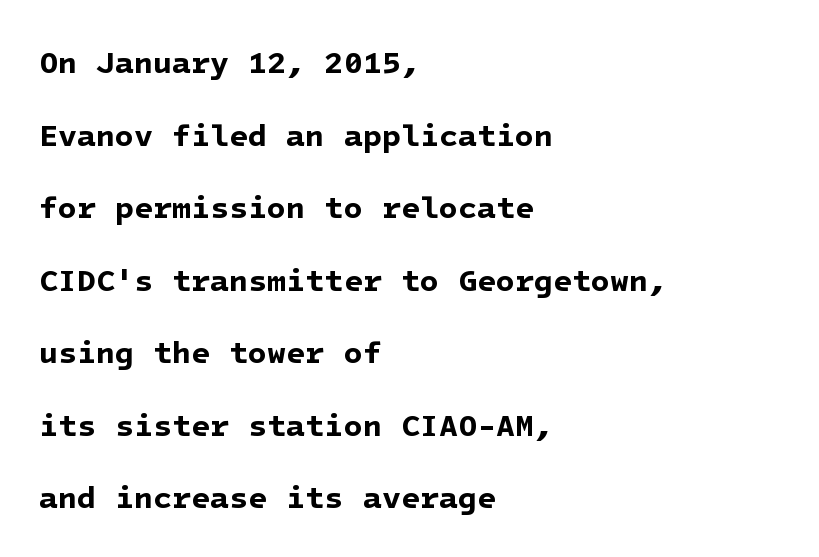
Q: Is the text bold? A: Yes.
Q: Is the typeface a serif or a sans-serif typeface? A: Sans-serif.
Q: Is the text underlined? A: No.
Q: How is the paragraph aligned? A: Left-aligned.
Q: Is the spacing between letters normal or unusually wide? A: Normal.
Q: Is the spacing between lines tight, normal or loose? A: Loose.
Q: Width (condensed, normal, or wide)? A: Normal.
Q: Stroke contrast? A: Low.
Q: x-height? A: Medium.
